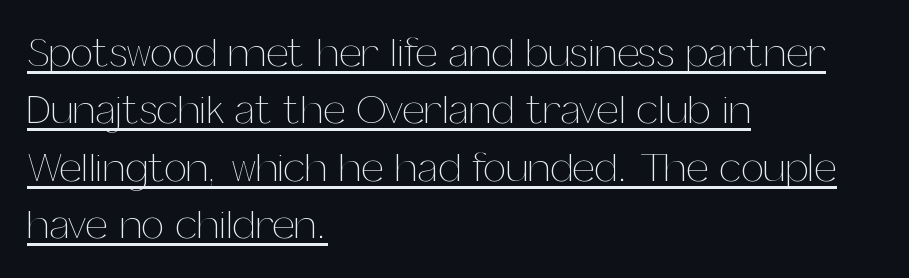
The typesetting does not lean heavy: it is not bold. Rendered with straight, roman letterforms. The passage is arranged the way most books set body copy — flush left. Do the characters align in a grid? No, the font is proportional. The rows are spaced the way most documents space them. Beneath each row of characters lies a ruled line.
